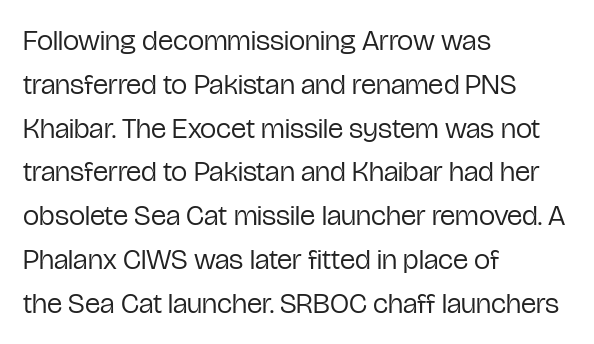
Proportional: the letters do not fall into vertical columns. Posture: upright roman. If you drew a ruler down the left edge, every line would touch it. The passage shown is not bold in any degree.
